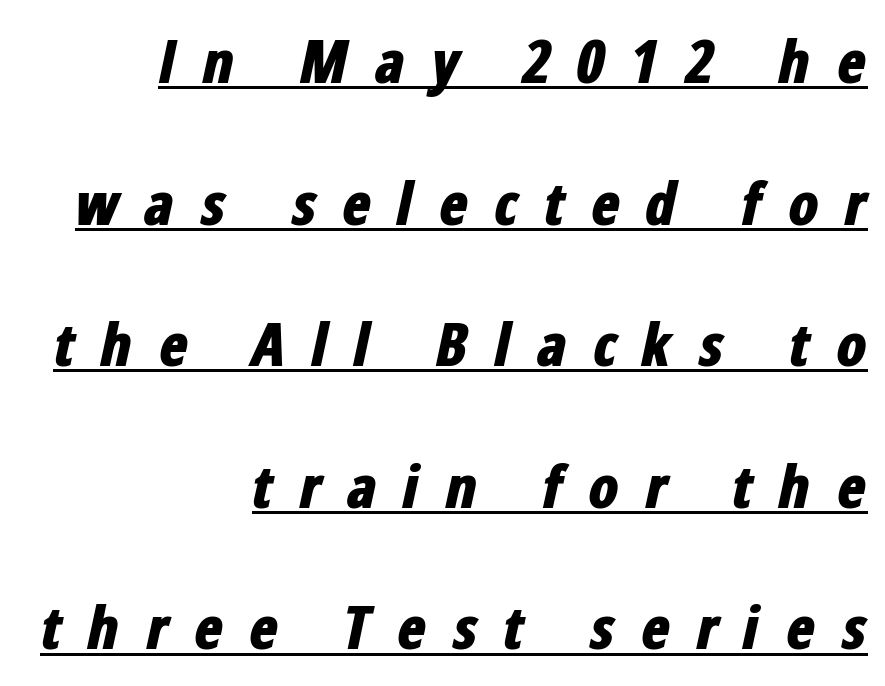
The image shows 60 px bold, condensed type, italic (leaning right); set right-aligned, loose line spacing (2.36x), unusually wide letter spacing (+0.42 em), underlined; low stroke contrast and a medium x-height.
